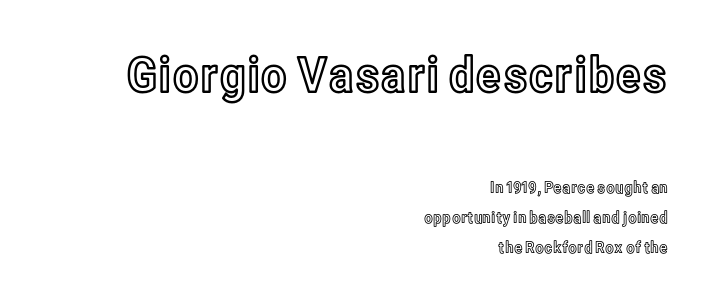
The image shows 49 px condensed type, upright; set right-aligned, line spacing 1.89x, normal letter spacing, not underlined; the first (top) block is 3.06x larger; a medium x-height.
